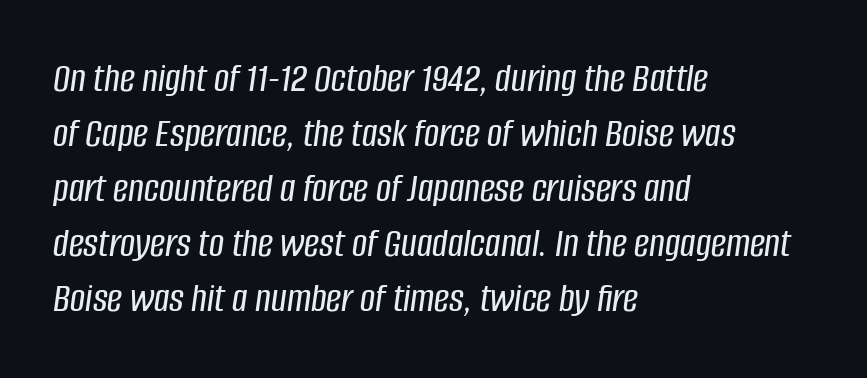
Q: Is the text italic (slanted)? A: Yes, it leans right by about 8 degrees.
Q: Is the text underlined? A: No.
Q: How is the paragraph aligned? A: Left-aligned.
Q: Is the spacing between letters normal or unusually wide? A: Normal.
Q: Is the spacing between lines tight, normal or loose? A: Normal.
Q: Width (condensed, normal, or wide)? A: Condensed.
Q: Stroke contrast? A: Low.
Q: x-height? A: Large.
Q: Monospaced? A: No.
